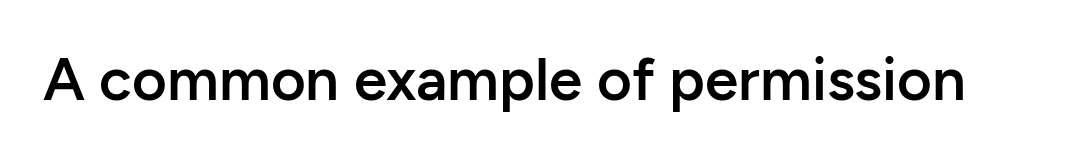
The image shows 60 px semibold sans-serif type, upright; set normal letter spacing, not underlined; low stroke contrast and a medium x-height.
